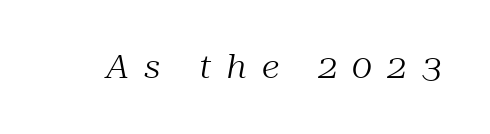
The image shows 32 px regular-weight serif type, italic (leaning right); set unusually wide letter spacing (+0.47 em), not underlined; medium stroke contrast and a medium x-height.
